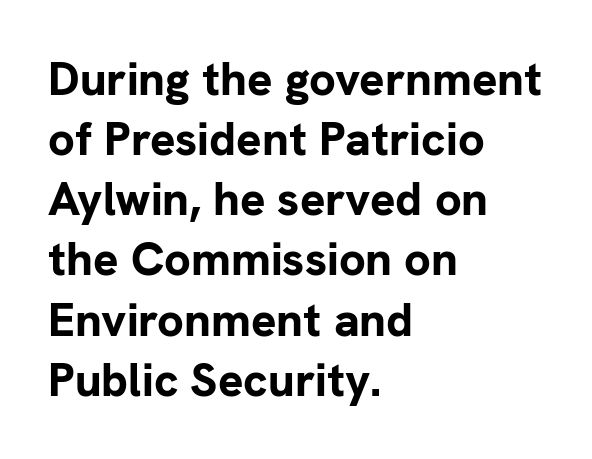
The lines sit at an ordinary, default distance from one another. Observe the absence of serifs on each vertical stroke in this sample. The face used here is proportionally spaced, like ordinary book or web type. A full-strength bold gives these letters their thick strokes. Horizontal alignment here is leftward, the default for most running prose. Glance below the letters and you will spot only blank space.
